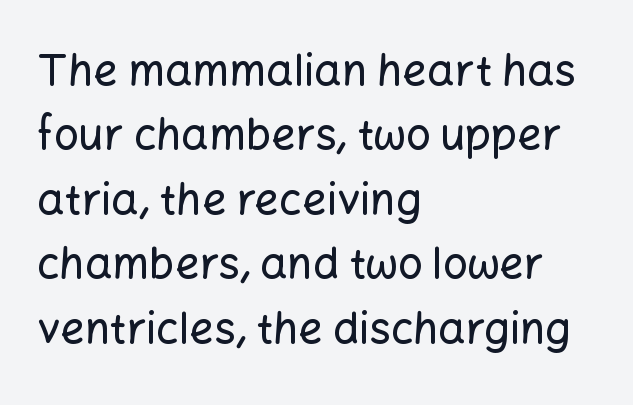
{"serif": "no", "italic": "no", "width": "normal", "stroke_contrast": "low", "x_height": "medium", "monospaced": "no", "underline": "no", "align": "left", "line_spacing": "normal", "line_spacing_ratio": 1.5, "letter_spacing": "normal", "letter_spacing_em": 0.0, "glyph_px": 43}
